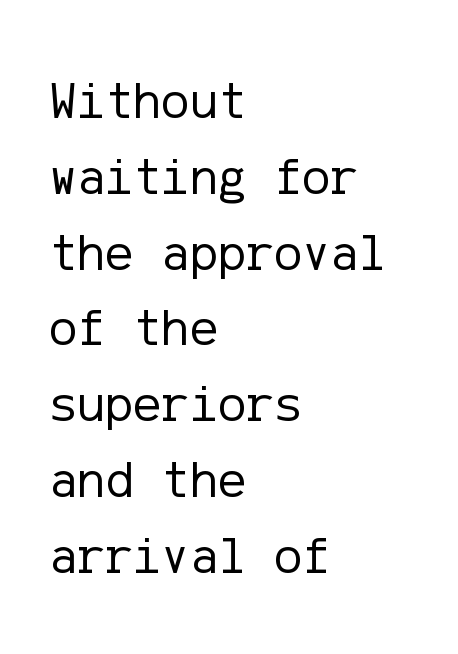
This rendering leaves character spacing at its baseline value. Horizontally, the lines are justified to the leading edge only. A typesetter would label this face a sans. These glyphs show unthickened strokes, regular width or finer. A bare baseline throughout the passage.
